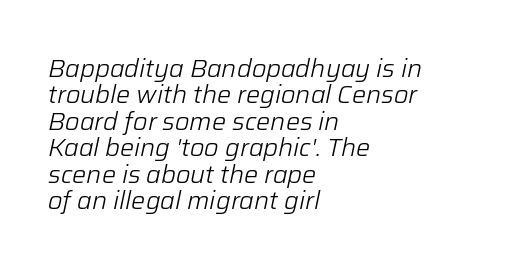
The strokes are not fattened; the text isn't bold. The passage shown stacks its lines with hardly any gap. The font's italic variant was chosen for this text. This rendering leaves character spacing at its baseline value. Glance below the letters and you will spot only blank space. Reading down the block, your eye returns to a fixed left position each line.
